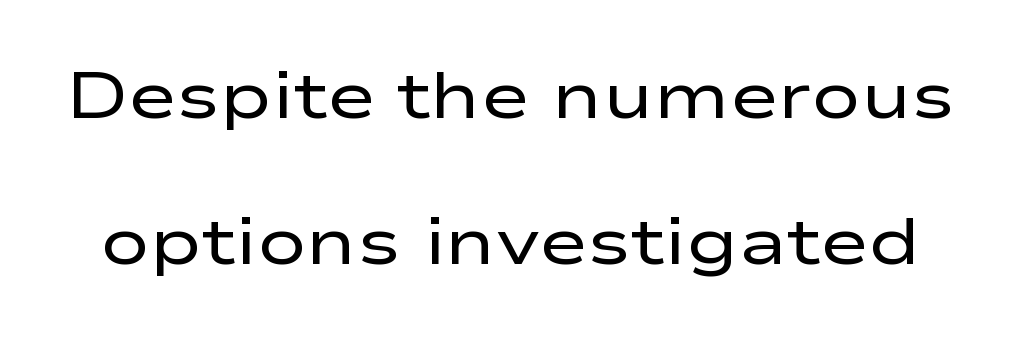
Classification — sans serif. Bare-footed words on every line. Interline gaps are noticeably wide in this sample. Note the varied advance widths — an 'i' is clearly narrower than an 'm'. Weight: not bold — regular or lighter.
